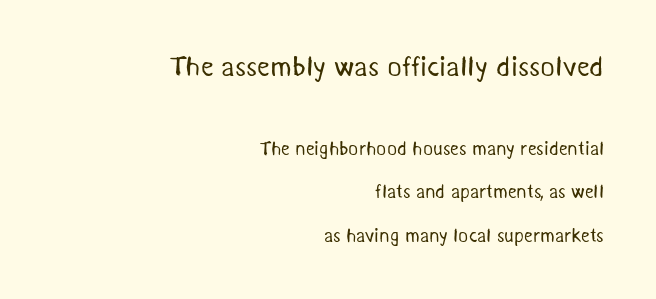
{"serif": "no", "bold": "no", "weight": "regular", "width": "normal", "stroke_contrast": "medium", "x_height": "medium", "monospaced": "no", "underline": "no", "align": "right", "line_spacing": "loose", "line_spacing_ratio": 2.3, "letter_spacing": "normal", "letter_spacing_em": 0.0, "larger_block": "first", "size_ratio": 1.47, "glyph_px": 28}
